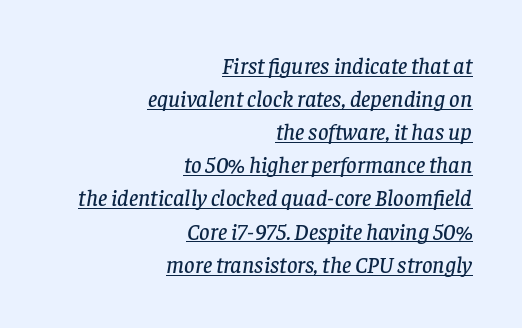
Between one letter and the next there's only the usual sliver of space. How would I describe the line gaps? Plain and ordinary. Emphasis-style slanted type is in use. The passage shown is underscored from start to finish.
